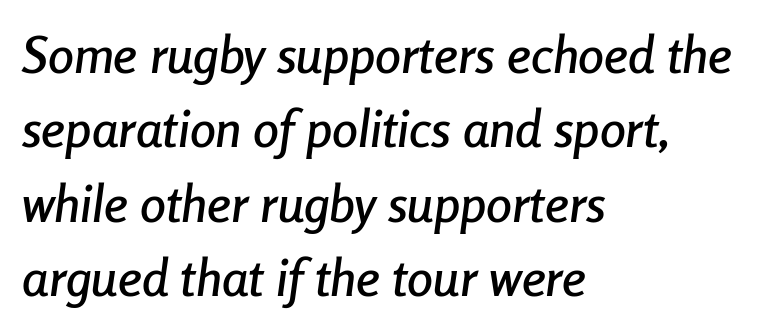
The image shows 52 px condensed type, italic (leaning right); set left-aligned, normal line spacing (1.43x), normal letter spacing, not underlined; low stroke contrast and a medium x-height.
